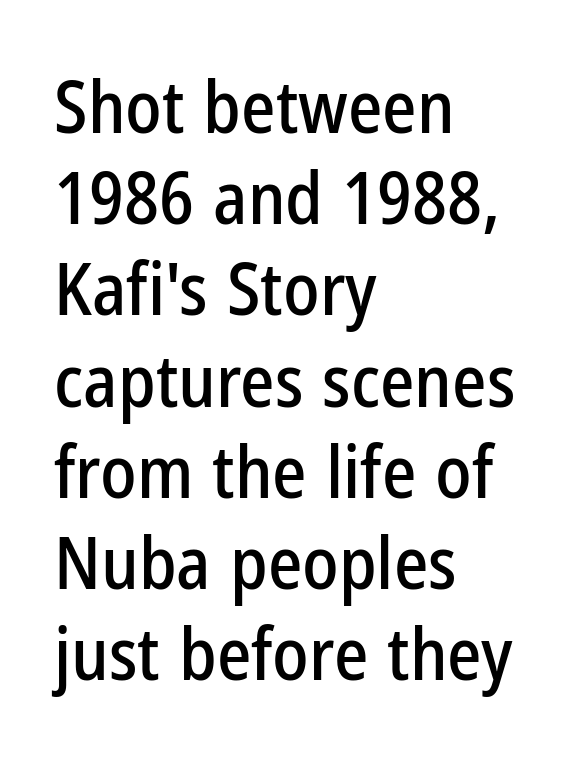
Q: Is the text italic (slanted)? A: No, it is upright.
Q: Is the typeface a serif or a sans-serif typeface? A: Sans-serif.
Q: Is the text underlined? A: No.
Q: How is the paragraph aligned? A: Left-aligned.
Q: Is the spacing between letters normal or unusually wide? A: Normal.
Q: Is the spacing between lines tight, normal or loose? A: Normal.
Q: Width (condensed, normal, or wide)? A: Condensed.
Q: Stroke contrast? A: Low.
Q: x-height? A: Medium.
Q: Monospaced? A: No.
